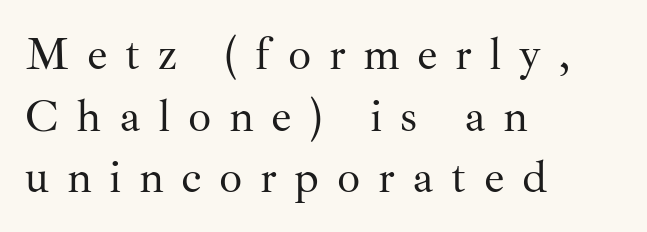
Q: Is the text bold? A: No.
Q: Is the text italic (slanted)? A: No, it is upright.
Q: Is the typeface a serif or a sans-serif typeface? A: Serif.
Q: Is the text underlined? A: No.
Q: How is the paragraph aligned? A: Left-aligned.
Q: Is the spacing between letters normal or unusually wide? A: Unusually wide.
Q: Is the spacing between lines tight, normal or loose? A: Normal.
Q: Width (condensed, normal, or wide)? A: Normal.
Q: Stroke contrast? A: Medium.
Q: x-height? A: Small.
Q: Monospaced? A: No.
